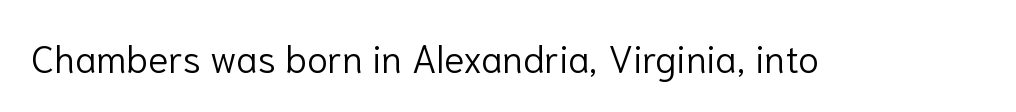
{"serif": "no", "italic": "no", "bold": "no", "weight": "light", "width": "normal", "stroke_contrast": "low", "x_height": "medium", "monospaced": "no", "underline": "no", "letter_spacing": "normal", "letter_spacing_em": 0.0, "glyph_px": 38}
